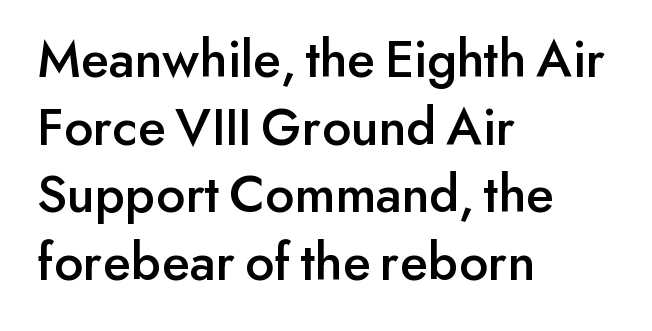
These lines are composed in type without serifs. Spacing verdict: proportional, widths tailored to each character. The lettering holds an erect, upright posture throughout. The words here are not underlined. Typeset ragged right — the left edge is the straight one. Look at the tracking — it's just the regular setting, nothing added.
